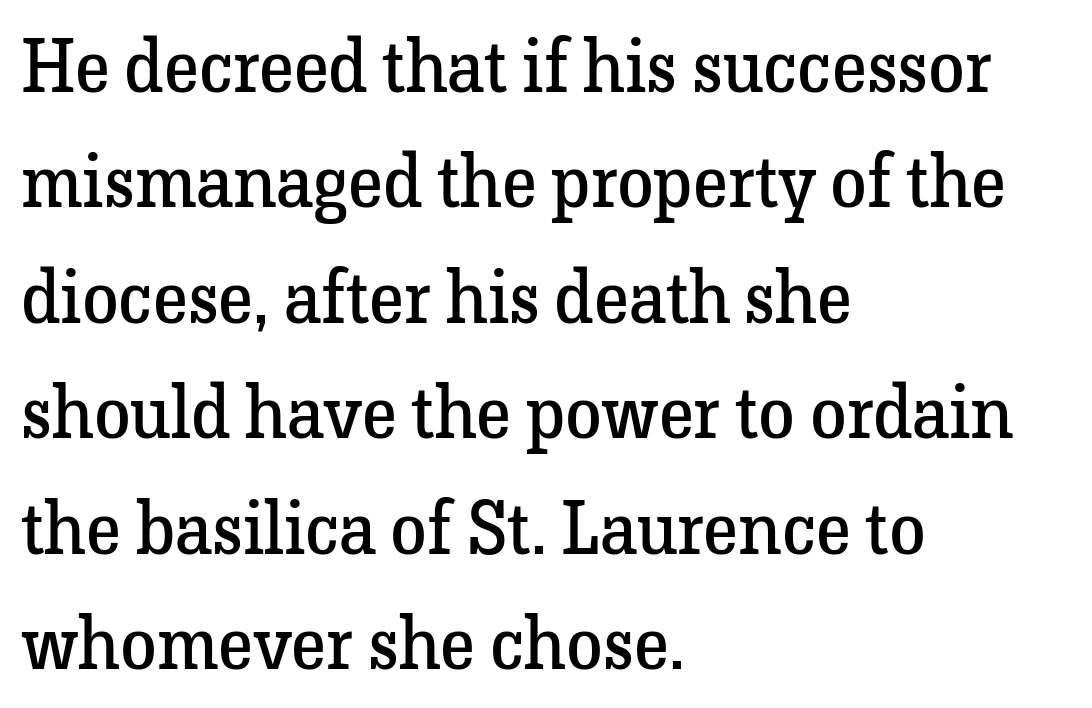
Q: Is the text bold? A: No.
Q: Is the text italic (slanted)? A: No, it is upright.
Q: Is the typeface a serif or a sans-serif typeface? A: Serif.
Q: Is the text underlined? A: No.
Q: How is the paragraph aligned? A: Left-aligned.
Q: Is the spacing between letters normal or unusually wide? A: Normal.
Q: Is the spacing between lines tight, normal or loose? A: Normal.
Q: Width (condensed, normal, or wide)? A: Normal.
Q: Stroke contrast? A: Low.
Q: x-height? A: Medium.
Q: Monospaced? A: No.
